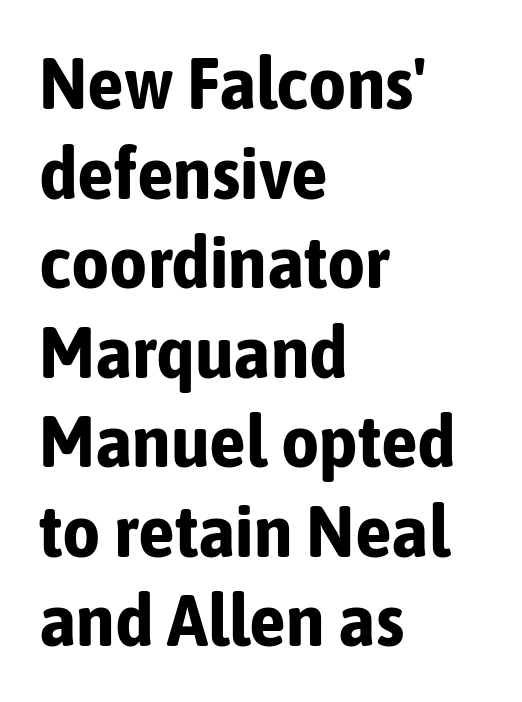
Q: Is the text bold? A: Yes.
Q: Is the text italic (slanted)? A: No, it is upright.
Q: Is the typeface a serif or a sans-serif typeface? A: Sans-serif.
Q: Is the text underlined? A: No.
Q: How is the paragraph aligned? A: Left-aligned.
Q: Is the spacing between letters normal or unusually wide? A: Normal.
Q: Width (condensed, normal, or wide)? A: Condensed.
Q: Stroke contrast? A: Low.
Q: x-height? A: Medium.
Q: Monospaced? A: No.
